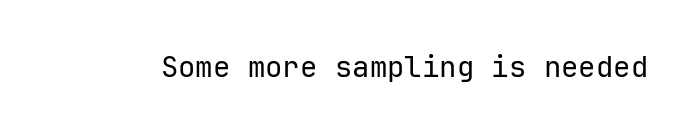
Q: Is the text bold? A: No.
Q: Is the text italic (slanted)? A: No, it is upright.
Q: Is the typeface a serif or a sans-serif typeface? A: Sans-serif.
Q: Is the text underlined? A: No.
Q: Is the spacing between letters normal or unusually wide? A: Normal.
Q: Width (condensed, normal, or wide)? A: Normal.
Q: Stroke contrast? A: Low.
Q: x-height? A: Medium.
Q: Monospaced? A: Yes.
